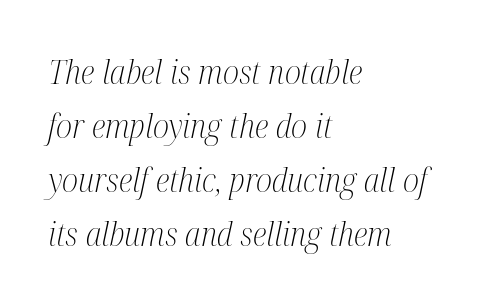
Q: Is the text bold? A: No.
Q: Is the text italic (slanted)? A: Yes, it leans right by about 12 degrees.
Q: Is the typeface a serif or a sans-serif typeface? A: Serif.
Q: Is the text underlined? A: No.
Q: How is the paragraph aligned? A: Left-aligned.
Q: Is the spacing between letters normal or unusually wide? A: Normal.
Q: Is the spacing between lines tight, normal or loose? A: Normal.
Q: Width (condensed, normal, or wide)? A: Condensed.
Q: Stroke contrast? A: Medium.
Q: x-height? A: Medium.
Q: Monospaced? A: No.
